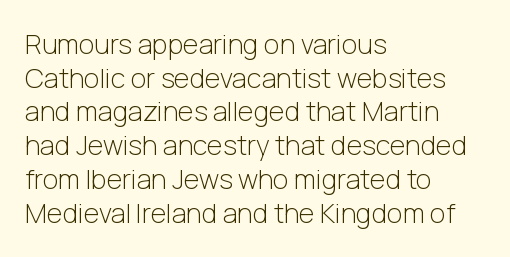
The image shows 27 px text type, upright; set left-aligned, normal line spacing (1.25x), normal letter spacing, not underlined.
